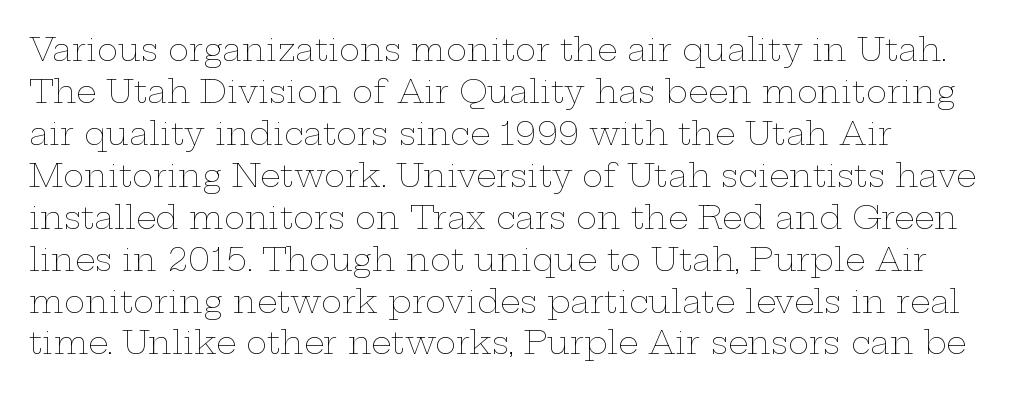
Note the varied advance widths — an 'i' is clearly narrower than an 'm'. The rendering uses a moderate line-height, typical for paragraphs. The letters sit at their default tracking, neither squeezed nor spread. The rag falls on the right side of this text block.
